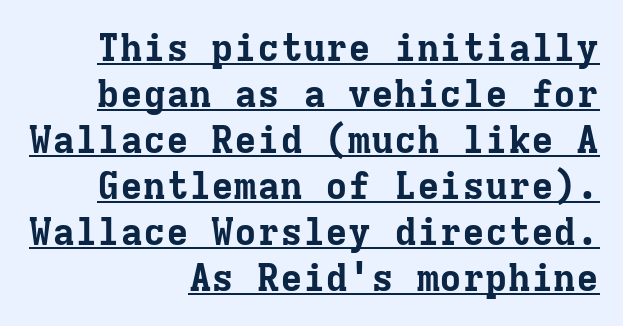
The characters display serif detailing at their extremities. A roman cut, with each character standing at attention. Think of a typewriter: that constant character pitch is what you see here. Words appear dense and cohesive because spacing is normal. Looks like someone drew a line under every word here. The passage shown is emphatically bold.
